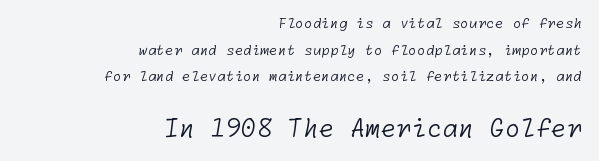
{"bold": "no", "underline": "no", "align": "right", "line_spacing": "loose", "line_spacing_ratio": 1.91, "letter_spacing": "normal", "letter_spacing_em": 0.0, "larger_block": "second", "size_ratio": 1.79, "glyph_px": 25}
